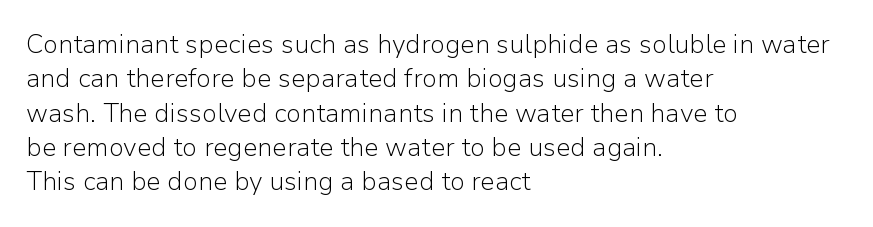
Leftover space on each line is placed entirely after the last word. Notice how the stems are strictly vertical — no italics here. The rendering uses a moderate line-height, typical for paragraphs. Underlining? Definitely not there. A light-to-regular cut is what we see here.
